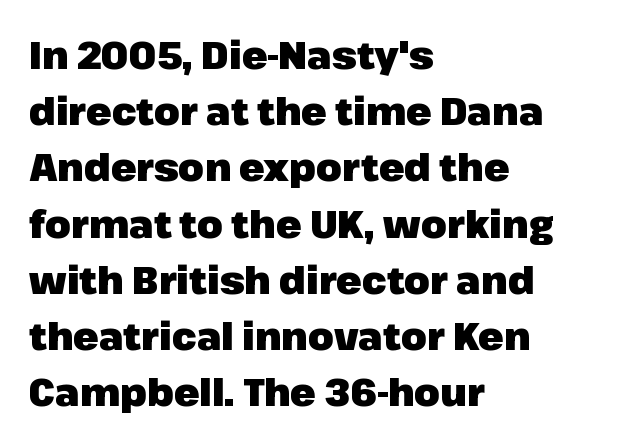
The image shows 37 px heavy sans-serif type, upright; set left-aligned, normal line spacing (1.52x), normal letter spacing, not underlined; low stroke contrast and a medium x-height.
